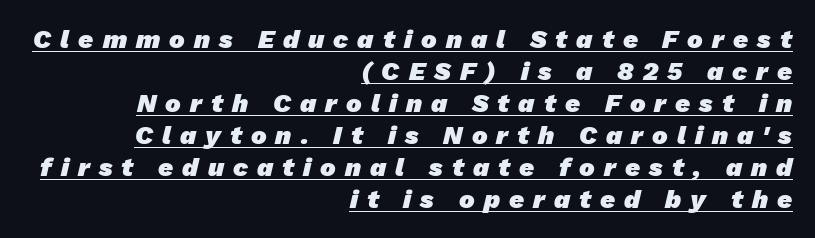
The image shows 26 px bold type; set right-aligned, line spacing 1.23x, unusually wide letter spacing (+0.35 em), underlined.
